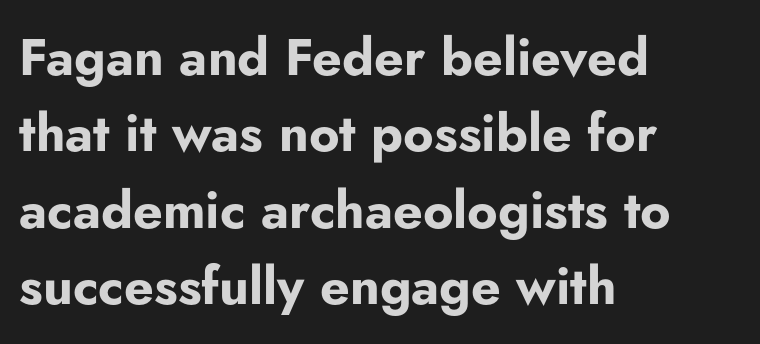
Students, this is bold: see how much ink each stroke carries. Here the designer chose a conventional face with non-uniform glyph widths. Every stem runs plumb, perpendicular to the baseline. The zone under the glyphs is completely vacant. Are there feet on the stems? There aren't — it's a sans.
